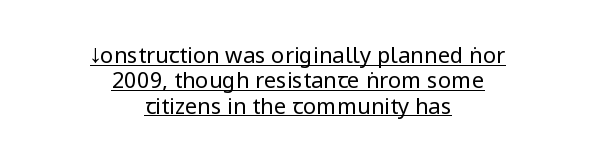
The image shows 22 px text type, upright; set centered, tight line spacing (1.15x), normal letter spacing, underlined.
